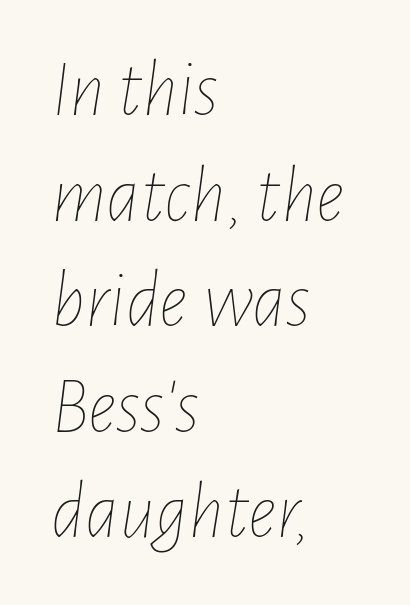
Look at the tracking — it's just the regular setting, nothing added. Summary of weight: not heavy and not bold. The passage is arranged the way most books set body copy — flush left. Would a proofreader flag this as italicized? Yes. The passage shown is not underscored anywhere. You could not count columns in this text — the font is proportionally spaced.
